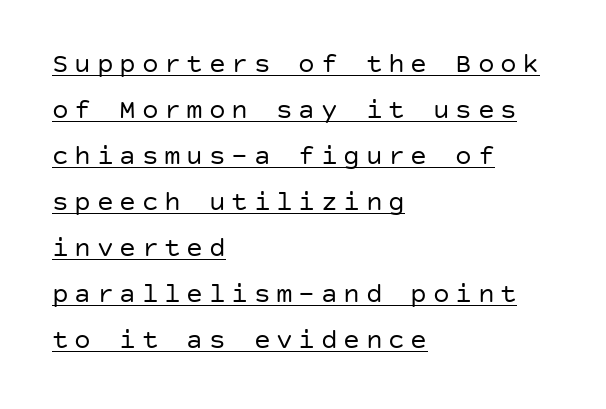
These lines sit exactly where default settings would place them. Heaviness? Minimal to ordinary, like unemphasized prose. The face used here appears with an underline applied. Check where the strokes stop: nothing finishes them off — pure sans.
